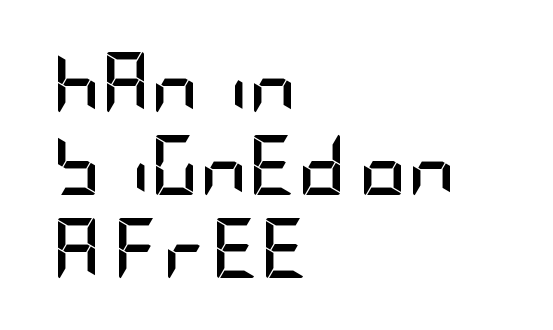
{"serif": "no", "italic": "no", "bold": "yes", "weight": "semibold", "width": "condensed", "stroke_contrast": "low", "x_height": "large", "underline": "no", "align": "left", "line_spacing": "normal", "line_spacing_ratio": 1.38, "letter_spacing": "normal", "letter_spacing_em": 0.0, "glyph_px": 60}
